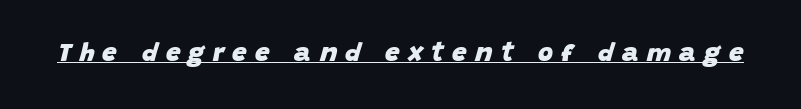
{"italic": "yes", "lean": "right", "slant_degrees": 15, "bold": "yes", "underline": "yes", "letter_spacing": "wide", "letter_spacing_em": 0.32, "glyph_px": 26}
